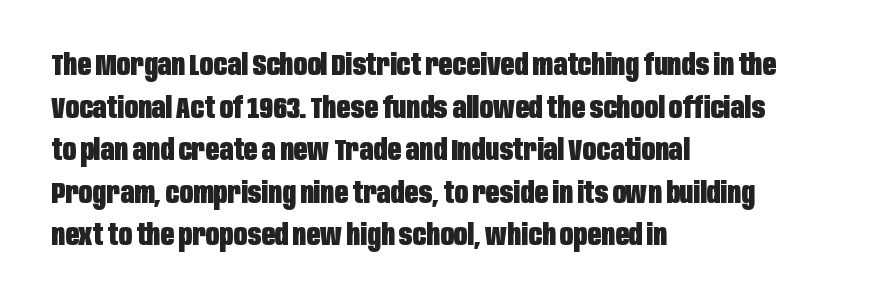
Q: Is the text bold? A: Yes.
Q: Is the text italic (slanted)? A: No, it is upright.
Q: Is the typeface a serif or a sans-serif typeface? A: Sans-serif.
Q: Is the text underlined? A: No.
Q: How is the paragraph aligned? A: Left-aligned.
Q: Is the spacing between letters normal or unusually wide? A: Normal.
Q: Is the spacing between lines tight, normal or loose? A: Normal.
Q: Width (condensed, normal, or wide)? A: Condensed.
Q: Stroke contrast? A: Low.
Q: x-height? A: Large.
Q: Monospaced? A: No.
